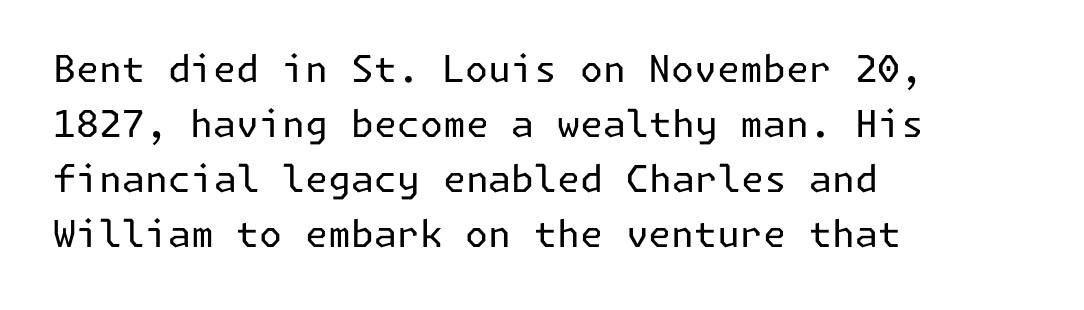
{"serif": "no", "italic": "no", "bold": "no", "weight": "regular", "width": "normal", "stroke_contrast": "low", "x_height": "medium", "underline": "no", "align": "left", "line_spacing": "normal", "line_spacing_ratio": 1.49, "letter_spacing": "normal", "letter_spacing_em": 0.0, "glyph_px": 37}
